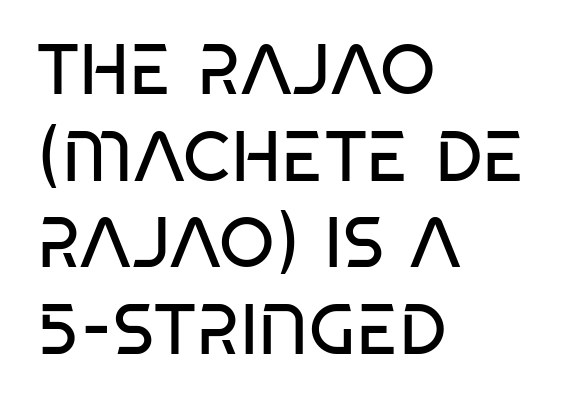
The image shows 71 px regular-weight, condensed sans-serif type, upright; set left-aligned, line spacing 1.22x, normal letter spacing, not underlined; low stroke contrast and a large x-height.
